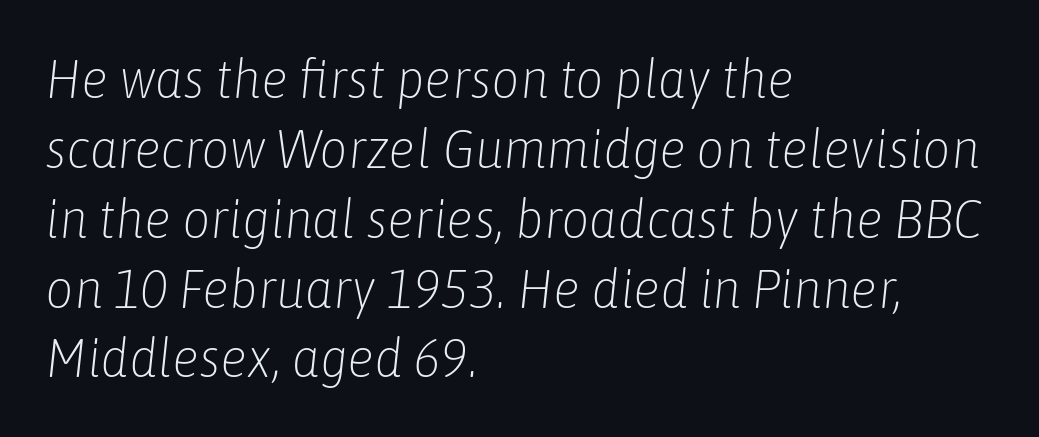
Layout note: lines flush left. Vertically, the passage feels balanced, rows spaced as you'd expect. Posture: slanted. Caption: standard tracking, unaltered. Underlining? Definitely not there.
